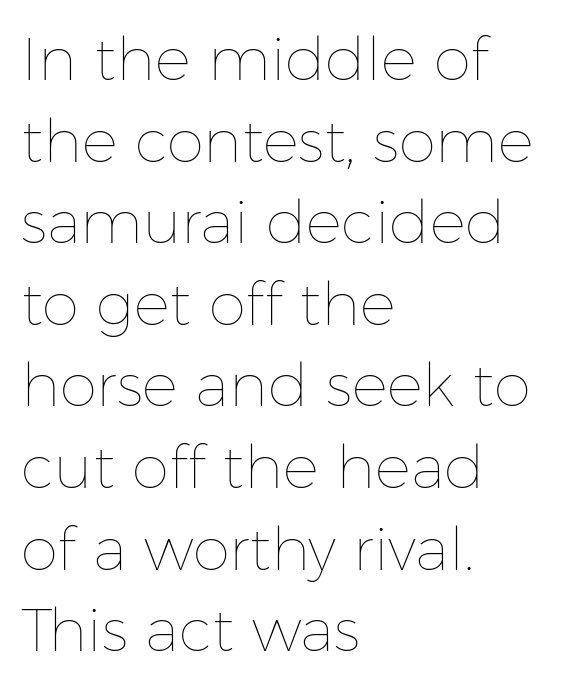
Q: Is the text bold? A: No.
Q: Is the text italic (slanted)? A: No, it is upright.
Q: Is the text underlined? A: No.
Q: How is the paragraph aligned? A: Left-aligned.
Q: Is the spacing between letters normal or unusually wide? A: Normal.
Q: Is the spacing between lines tight, normal or loose? A: Normal.
Q: Width (condensed, normal, or wide)? A: Normal.
Q: Stroke contrast? A: Low.
Q: x-height? A: Medium.
Q: Monospaced? A: No.
